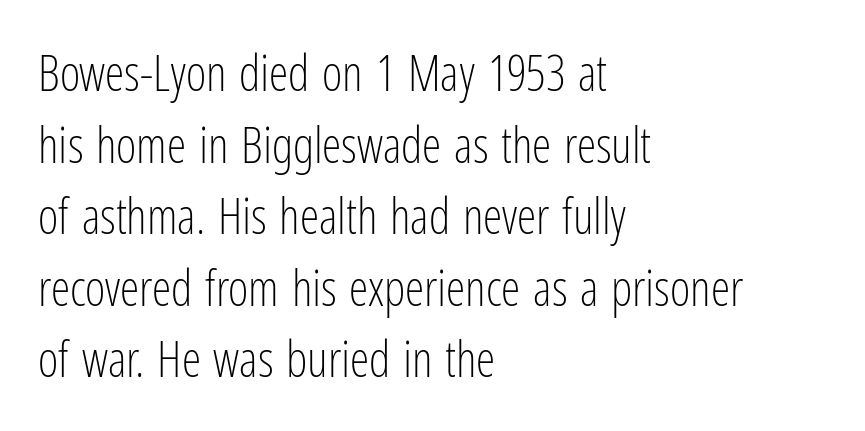
Q: Is the text bold? A: No.
Q: Is the text italic (slanted)? A: No, it is upright.
Q: Is the typeface a serif or a sans-serif typeface? A: Sans-serif.
Q: Is the text underlined? A: No.
Q: How is the paragraph aligned? A: Left-aligned.
Q: Is the spacing between letters normal or unusually wide? A: Normal.
Q: Is the spacing between lines tight, normal or loose? A: Normal.
Q: Width (condensed, normal, or wide)? A: Condensed.
Q: Stroke contrast? A: Low.
Q: x-height? A: Medium.
Q: Monospaced? A: No.
